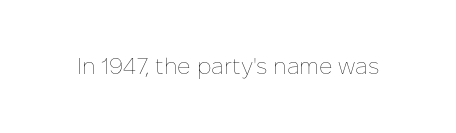
{"italic": "no", "bold": "no", "underline": "no", "letter_spacing": "normal", "letter_spacing_em": 0.0, "glyph_px": 22}
